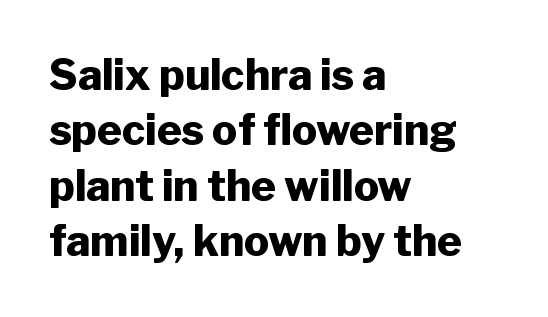
Q: Is the text bold? A: Yes.
Q: Is the text italic (slanted)? A: No, it is upright.
Q: Is the typeface a serif or a sans-serif typeface? A: Sans-serif.
Q: Is the text underlined? A: No.
Q: How is the paragraph aligned? A: Left-aligned.
Q: Is the spacing between letters normal or unusually wide? A: Normal.
Q: Is the spacing between lines tight, normal or loose? A: Normal.
Q: Width (condensed, normal, or wide)? A: Normal.
Q: Stroke contrast? A: Low.
Q: x-height? A: Medium.
Q: Monospaced? A: No.
